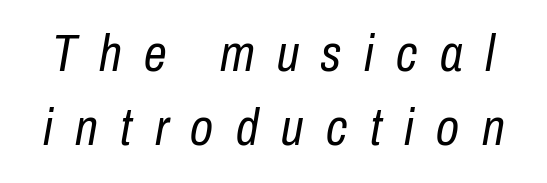
You could not count columns in this text — the font is proportionally spaced. One glance says typical: line gaps are just what's usual. Heaviness? Minimal to ordinary, like unemphasized prose. Underlining? Definitely not there.
